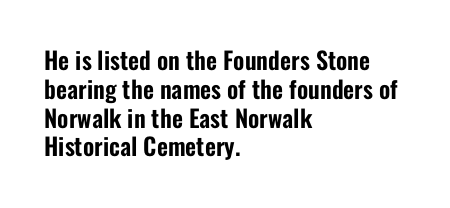
In CSS terms this would be text-align: left. The letters stand upright; this is a roman face. Underlining? Definitely not there. These lines keep a tight, regular rhythm from letter to letter.
